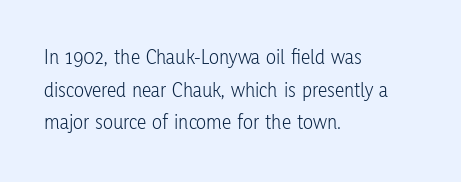
{"italic": "no", "bold": "no", "underline": "no", "align": "left", "line_spacing": "normal", "line_spacing_ratio": 1.55, "letter_spacing": "normal", "letter_spacing_em": 0.0, "glyph_px": 21}
